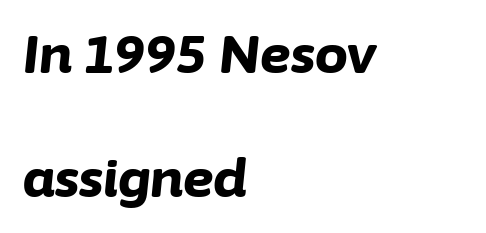
{"italic": "yes", "lean": "right", "slant_degrees": 6, "bold": "yes", "weight": "bold", "width": "normal", "stroke_contrast": "low", "x_height": "medium", "monospaced": "no", "underline": "no", "align": "left", "line_spacing": "loose", "line_spacing_ratio": 2.38, "letter_spacing": "normal", "letter_spacing_em": 0.0, "glyph_px": 52}
